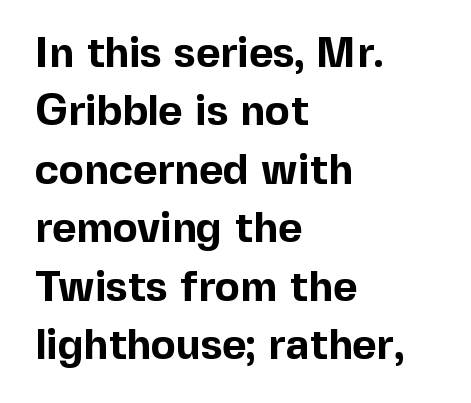
The type sits square on the baseline with zero lean. Check the space under the baseline: it is left empty. This sample has the flowing, uneven cadence of proportional lettering. If you drew a ruler down the left edge, every line would touch it. These lines carry a lot of weight — the face is fully bold.
